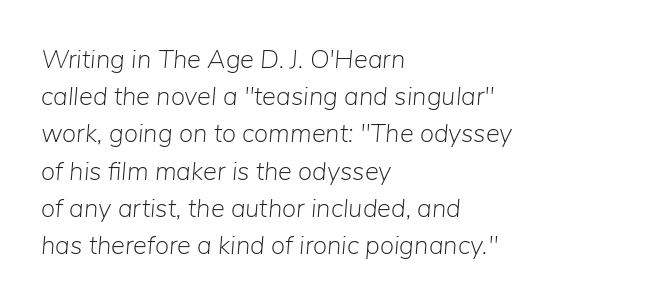
The image shows 26 px text type, italic (leaning right); set left-aligned, normal line spacing (1.43x), normal letter spacing, not underlined.
